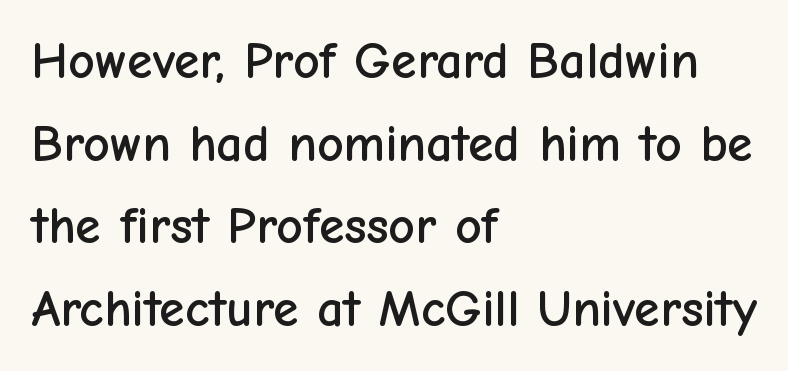
No feet cap the strokes, marking this as sans-serif type. Beneath every word, the page is bare. One-word summary of the alignment: left. Short note: letters normally spaced. How would I describe the line gaps? Plain and ordinary.
